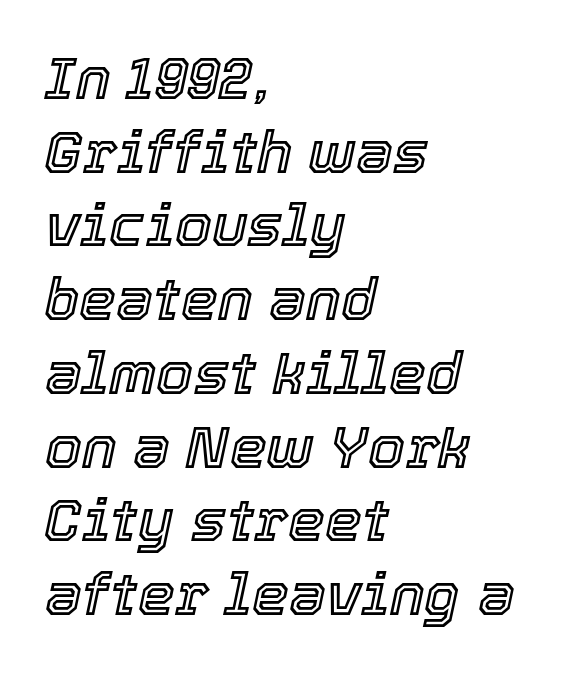
Q: Is the text italic (slanted)? A: Yes, it leans right by about 12 degrees.
Q: Is the text underlined? A: No.
Q: How is the paragraph aligned? A: Left-aligned.
Q: Is the spacing between letters normal or unusually wide? A: Normal.
Q: Is the spacing between lines tight, normal or loose? A: Normal.
Q: Width (condensed, normal, or wide)? A: Normal.
Q: x-height? A: Medium.
Q: Monospaced? A: No.
